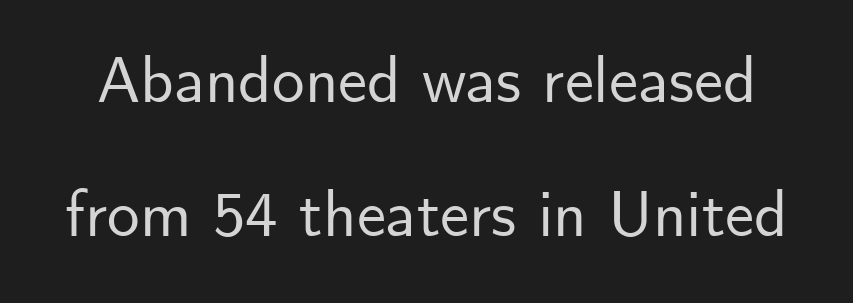
The image shows 65 px sans-serif type, upright; set loose line spacing (2.06x), normal letter spacing, not underlined; low stroke contrast and a small x-height.
